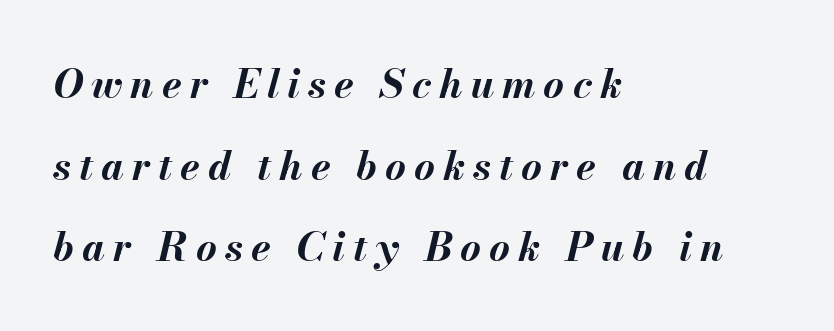
Letter spacing: wide. In terms of posture, this sample is oblique. Words float on clear page, feet unadorned. Horizontal alignment here is leftward, the default for most running prose.
